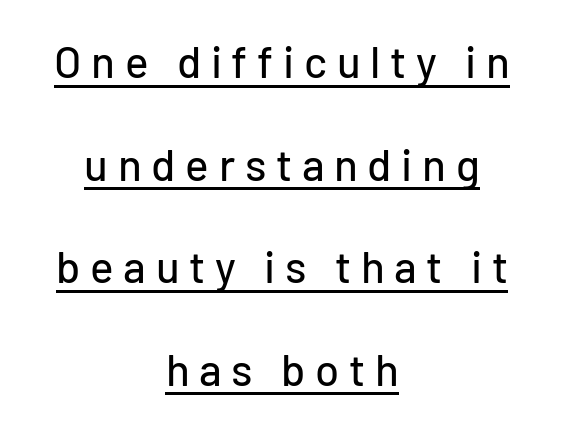
{"serif": "no", "italic": "no", "width": "normal", "stroke_contrast": "low", "x_height": "medium", "monospaced": "no", "underline": "yes", "align": "center", "line_spacing": "loose", "line_spacing_ratio": 2.33, "letter_spacing": "wide", "letter_spacing_em": 0.22, "glyph_px": 44}
